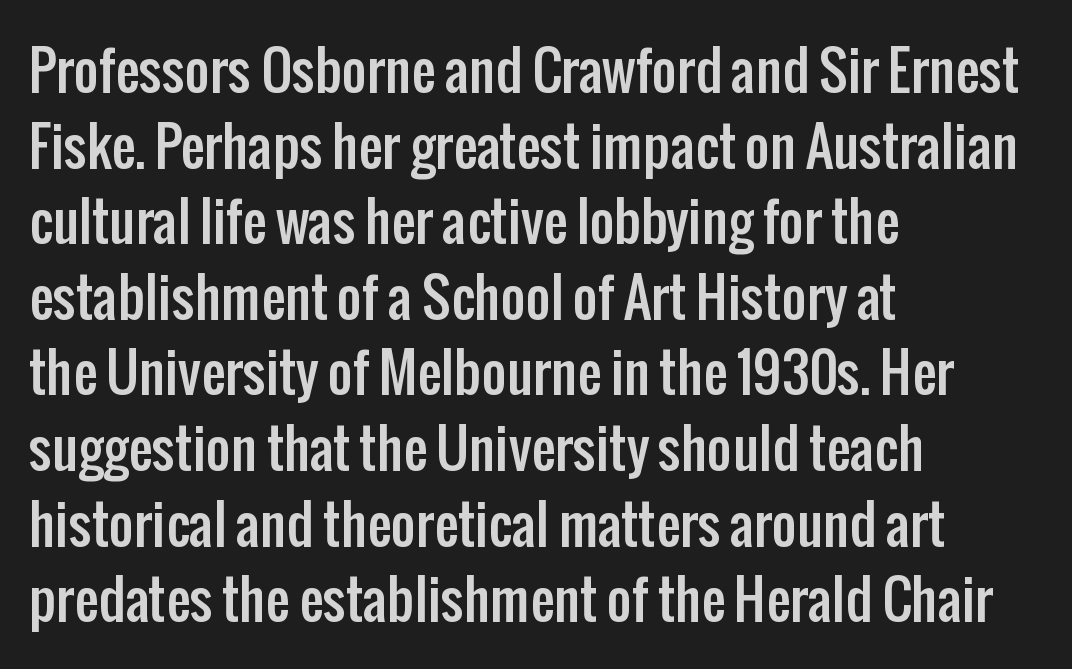
{"serif": "no", "italic": "no", "width": "condensed", "stroke_contrast": "low", "x_height": "medium", "monospaced": "no", "underline": "no", "align": "left", "line_spacing": "normal", "line_spacing_ratio": 1.4, "letter_spacing": "normal", "letter_spacing_em": 0.0, "glyph_px": 54}
